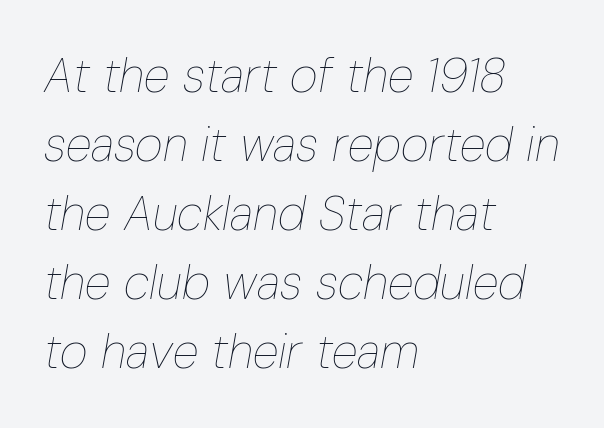
The image shows 48 px thin, condensed type, italic (leaning right); set left-aligned, normal line spacing (1.44x), normal letter spacing, not underlined; low stroke contrast and a medium x-height.
